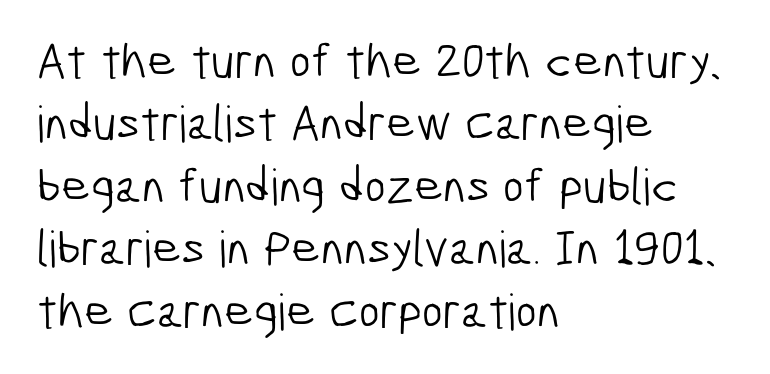
Q: Is the text bold? A: No.
Q: Is the typeface a serif or a sans-serif typeface? A: Sans-serif.
Q: Is the text underlined? A: No.
Q: How is the paragraph aligned? A: Left-aligned.
Q: Is the spacing between letters normal or unusually wide? A: Normal.
Q: Is the spacing between lines tight, normal or loose? A: Normal.
Q: Width (condensed, normal, or wide)? A: Condensed.
Q: Stroke contrast? A: Low.
Q: x-height? A: Medium.
Q: Monospaced? A: No.
